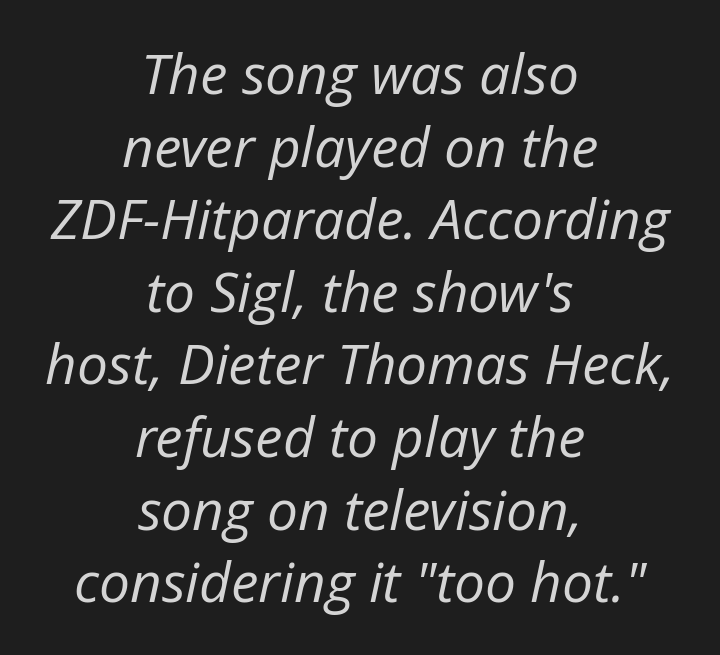
{"italic": "yes", "lean": "right", "slant_degrees": 12, "bold": "no", "weight": "regular", "width": "normal", "stroke_contrast": "low", "x_height": "medium", "monospaced": "no", "underline": "no", "align": "center", "line_spacing": "normal", "line_spacing_ratio": 1.32, "letter_spacing": "normal", "letter_spacing_em": 0.0, "glyph_px": 55}
